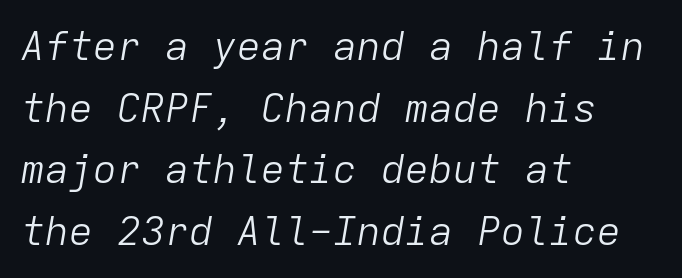
{"italic": "yes", "lean": "right", "slant_degrees": 9, "bold": "no", "weight": "light", "width": "normal", "stroke_contrast": "low", "x_height": "medium", "monospaced": "yes", "underline": "no", "align": "left", "line_spacing": "normal", "line_spacing_ratio": 1.54, "letter_spacing": "normal", "letter_spacing_em": 0.0, "glyph_px": 40}
